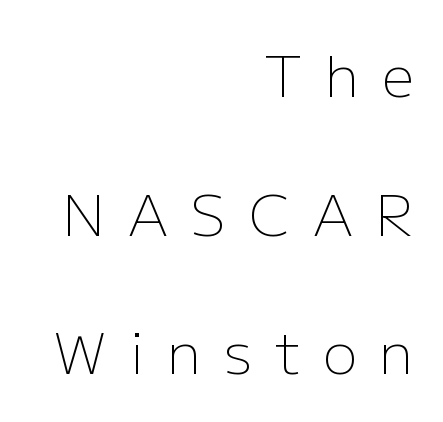
The image shows 57 px light sans-serif type, upright; set right-aligned, loose line spacing (2.43x), unusually wide letter spacing (+0.4 em), not underlined; low stroke contrast and a medium x-height.
